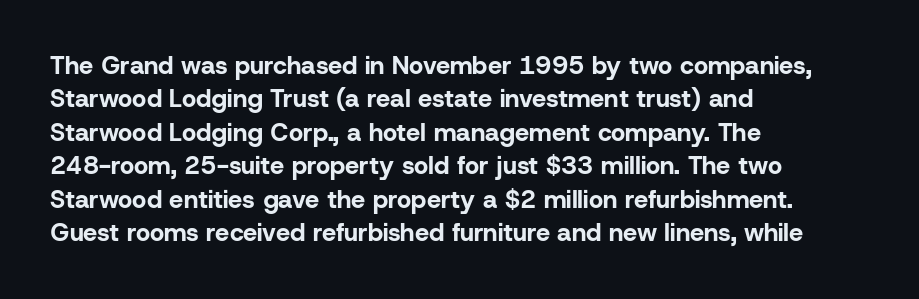
{"italic": "no", "bold": "yes", "underline": "no", "align": "left", "line_spacing": "normal", "line_spacing_ratio": 1.34, "letter_spacing": "normal", "letter_spacing_em": 0.0, "glyph_px": 25}
